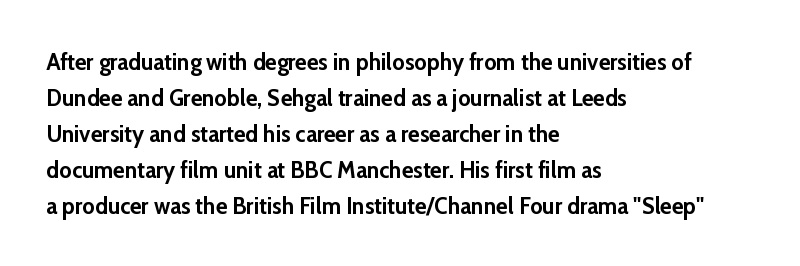
{"italic": "no", "bold": "yes", "underline": "no", "align": "left", "line_spacing": "normal", "line_spacing_ratio": 1.5, "letter_spacing": "normal", "letter_spacing_em": 0.0, "glyph_px": 24}
